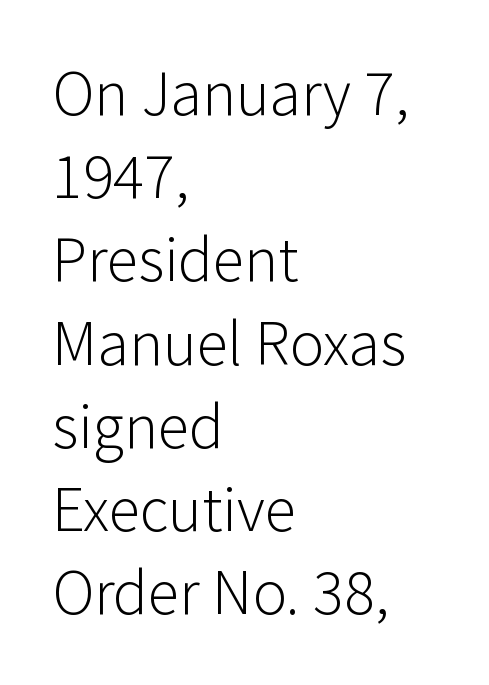
Clear beneath every line of the passage. Is the letter spacing exaggerated? No — it looks like the ordinary default. Typographically, this falls in the sans-serif category. Weight: not bold — regular or lighter. Alignment: flush left. Ascenders rise straight up at ninety degrees.
